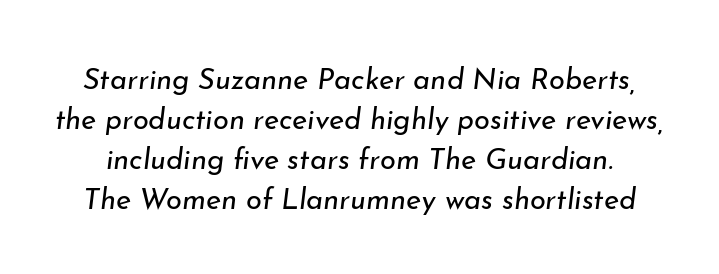
The image shows 29 px regular-weight type, italic (leaning right); set normal line spacing (1.38x), normal letter spacing, not underlined; low stroke contrast and a small x-height.
